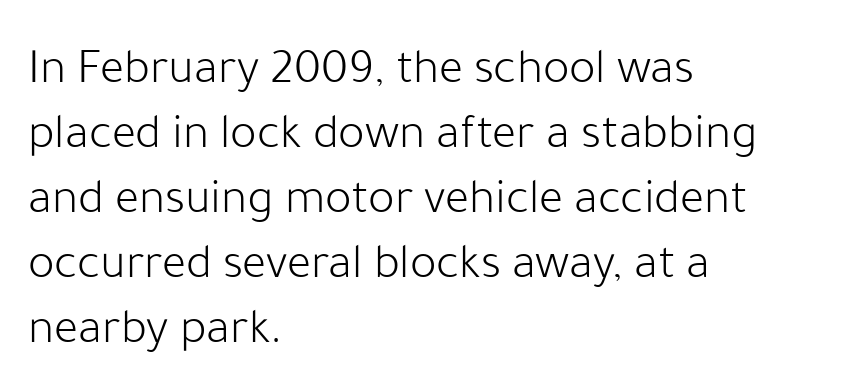
{"serif": "no", "italic": "no", "bold": "no", "weight": "light", "width": "normal", "stroke_contrast": "low", "x_height": "medium", "monospaced": "no", "underline": "no", "align": "left", "line_spacing": "normal", "line_spacing_ratio": 1.3, "letter_spacing": "normal", "letter_spacing_em": 0.0, "glyph_px": 50}
